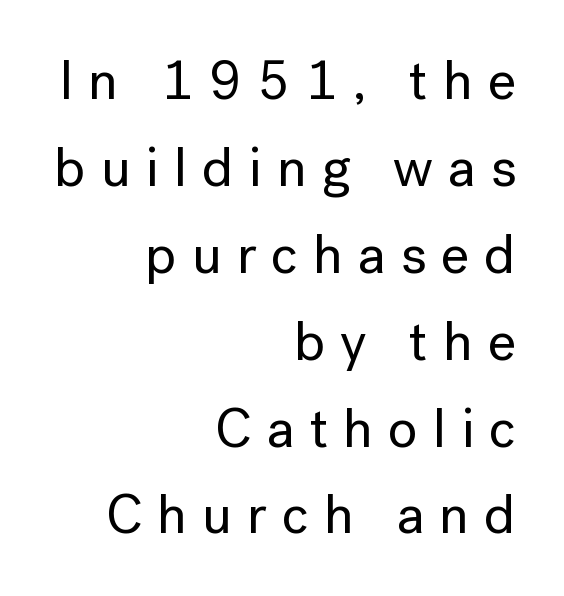
The passage shown has open, widely tracked lettering throughout. Quick note: underline off. The ragged edge is on the left, which tells us the setting is flush right. Regular leading.
